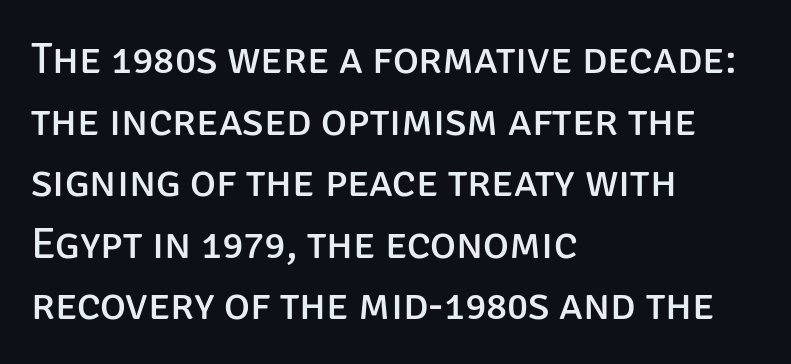
The image shows 44 px regular-weight sans-serif type, upright; set left-aligned, normal line spacing (1.4x), normal letter spacing, not underlined; low stroke contrast and a large x-height.
